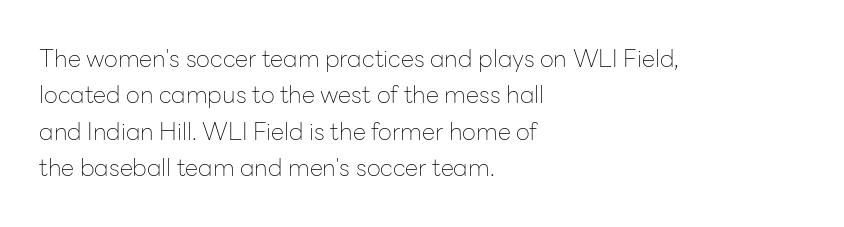
Q: Is the text bold? A: No.
Q: Is the text italic (slanted)? A: No, it is upright.
Q: Is the text underlined? A: No.
Q: How is the paragraph aligned? A: Left-aligned.
Q: Is the spacing between letters normal or unusually wide? A: Normal.
Q: Is the spacing between lines tight, normal or loose? A: Normal.
